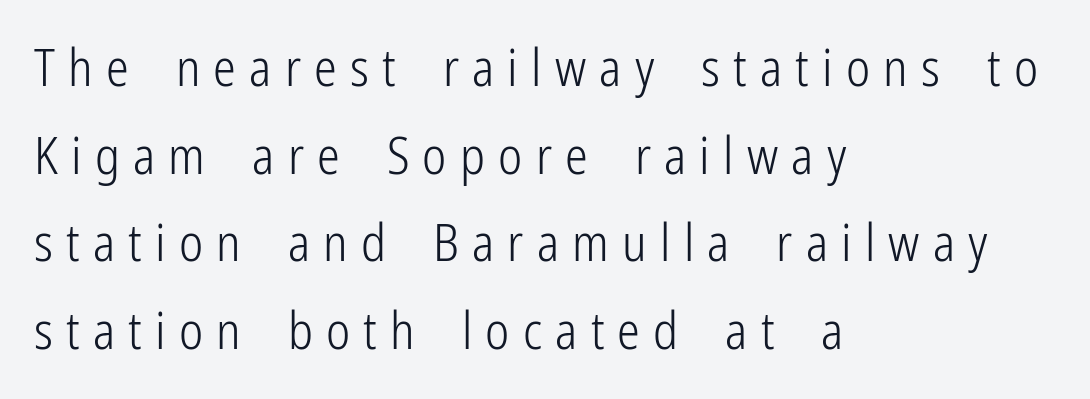
{"serif": "no", "italic": "no", "bold": "no", "weight": "light", "width": "condensed", "stroke_contrast": "low", "x_height": "medium", "monospaced": "no", "underline": "no", "align": "left", "line_spacing_ratio": 1.72, "letter_spacing": "wide", "letter_spacing_em": 0.26, "glyph_px": 51}
